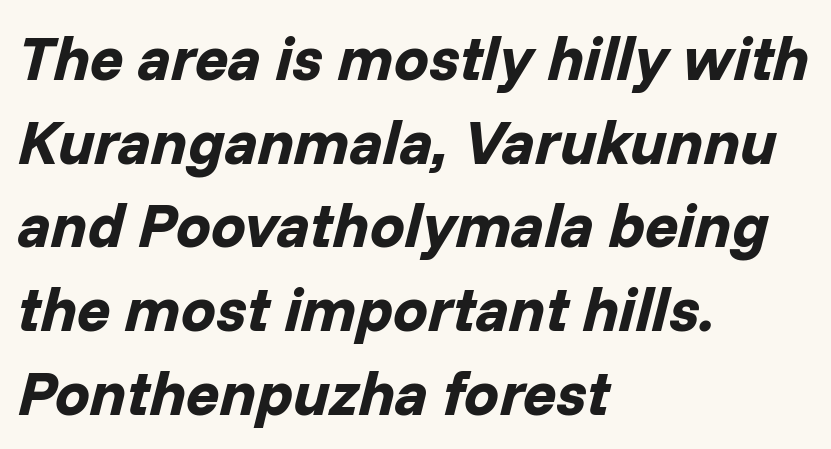
Q: Is the text bold? A: Yes.
Q: Is the text italic (slanted)? A: Yes, it leans right by about 14 degrees.
Q: Is the text underlined? A: No.
Q: How is the paragraph aligned? A: Left-aligned.
Q: Is the spacing between letters normal or unusually wide? A: Normal.
Q: Is the spacing between lines tight, normal or loose? A: Normal.
Q: Width (condensed, normal, or wide)? A: Normal.
Q: Stroke contrast? A: Low.
Q: x-height? A: Medium.
Q: Monospaced? A: No.
